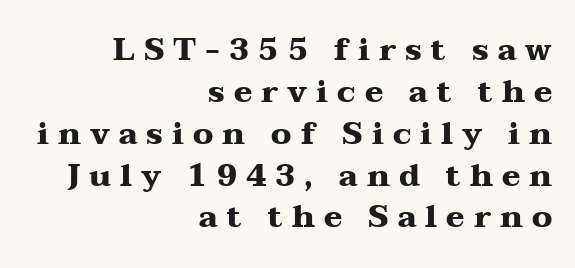
Q: Is the text bold? A: Yes.
Q: Is the text italic (slanted)? A: No, it is upright.
Q: Is the typeface a serif or a sans-serif typeface? A: Serif.
Q: Is the text underlined? A: No.
Q: How is the paragraph aligned? A: Right-aligned.
Q: Is the spacing between letters normal or unusually wide? A: Unusually wide.
Q: Is the spacing between lines tight, normal or loose? A: Normal.
Q: Width (condensed, normal, or wide)? A: Wide.
Q: Stroke contrast? A: Medium.
Q: x-height? A: Medium.
Q: Monospaced? A: No.
